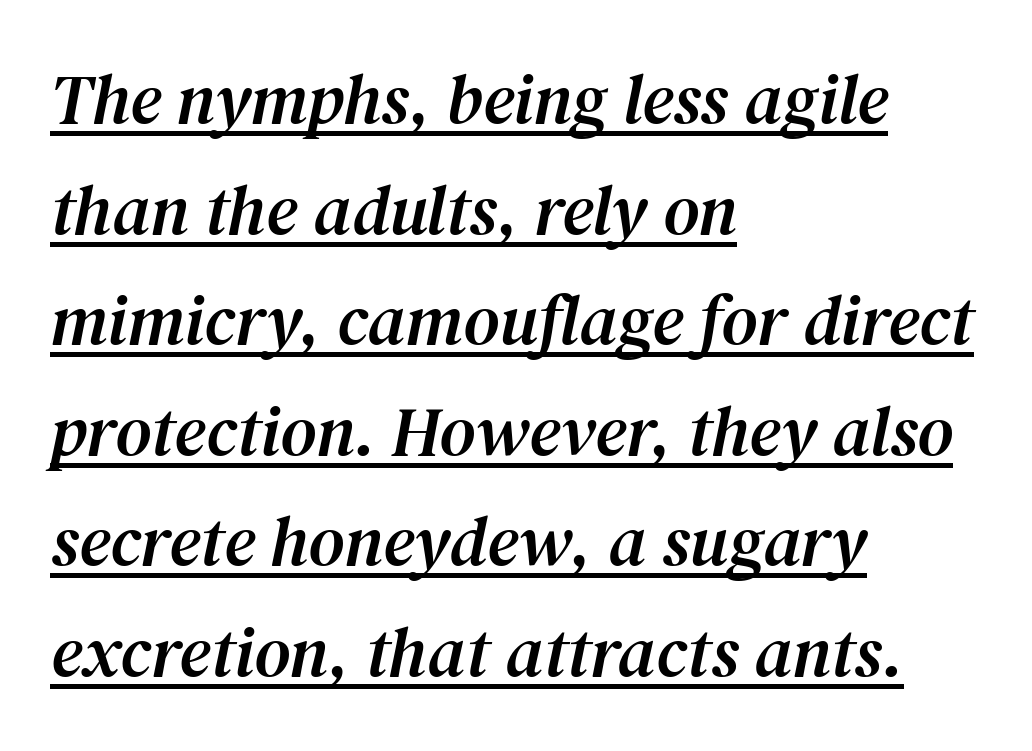
The image shows 70 px serif type, italic (leaning right); set left-aligned, normal line spacing (1.58x), normal letter spacing, underlined; medium stroke contrast and a medium x-height.
